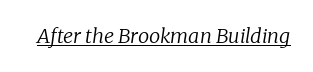
Q: Is the text bold? A: No.
Q: Is the text italic (slanted)? A: Yes, it leans right by about 8 degrees.
Q: Is the text underlined? A: Yes.
Q: Is the spacing between letters normal or unusually wide? A: Normal.
